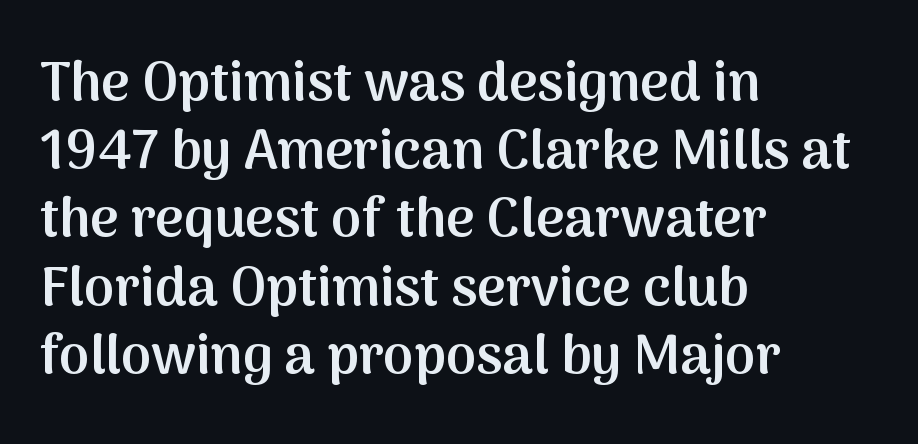
Check the space under the baseline: it is left empty. The font family rendered here belongs to the sans-serif group. There is no visible air inserted between adjacent glyphs. This is roman type, the default non-slanted kind.
